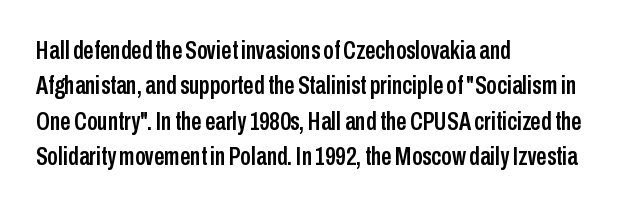
Q: Is the text italic (slanted)? A: No, it is upright.
Q: Is the text underlined? A: No.
Q: How is the paragraph aligned? A: Left-aligned.
Q: Is the spacing between letters normal or unusually wide? A: Normal.
Q: Is the spacing between lines tight, normal or loose? A: Normal.
